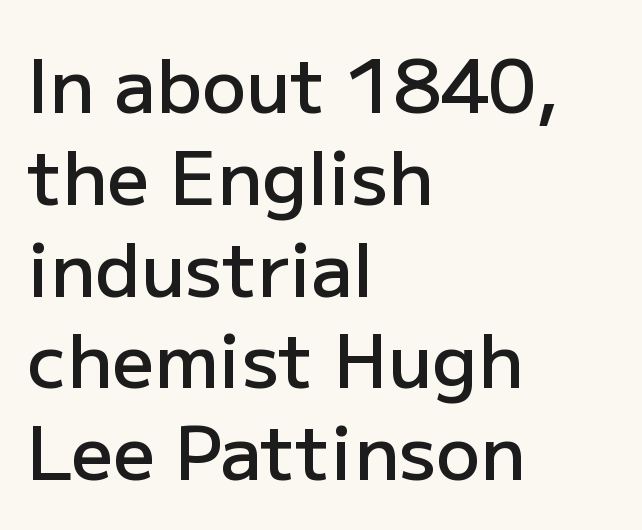
Q: Is the text bold? A: Semi-bold.
Q: Is the text italic (slanted)? A: No, it is upright.
Q: Is the typeface a serif or a sans-serif typeface? A: Sans-serif.
Q: Is the text underlined? A: No.
Q: How is the paragraph aligned? A: Left-aligned.
Q: Is the spacing between letters normal or unusually wide? A: Normal.
Q: Width (condensed, normal, or wide)? A: Normal.
Q: Stroke contrast? A: Low.
Q: x-height? A: Medium.
Q: Monospaced? A: No.
